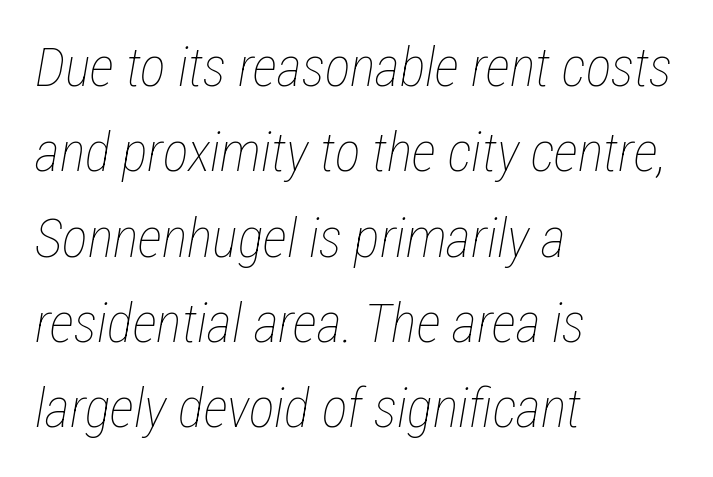
The image shows 54 px thin, condensed type, italic (leaning right); set left-aligned, normal line spacing (1.58x), normal letter spacing, not underlined; low stroke contrast and a medium x-height.
